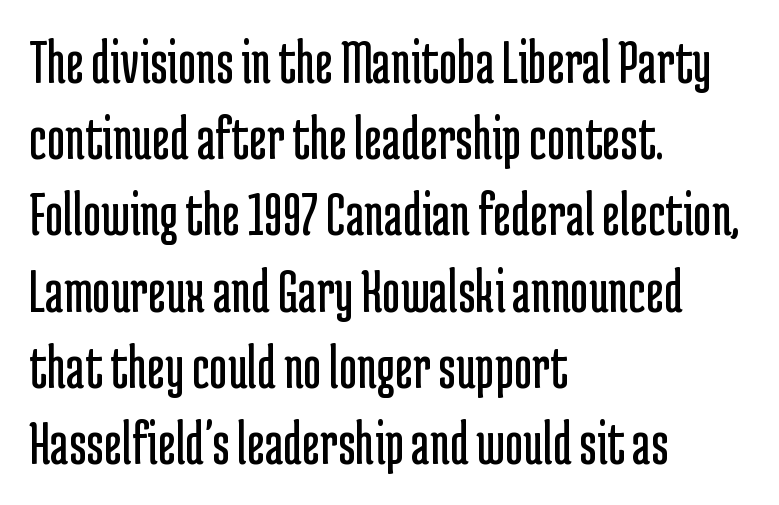
{"serif": "no", "italic": "no", "bold": "no", "weight": "regular", "width": "condensed", "stroke_contrast": "low", "x_height": "medium", "monospaced": "no", "underline": "no", "align": "left", "line_spacing_ratio": 1.21, "letter_spacing": "normal", "letter_spacing_em": 0.0, "glyph_px": 63}
